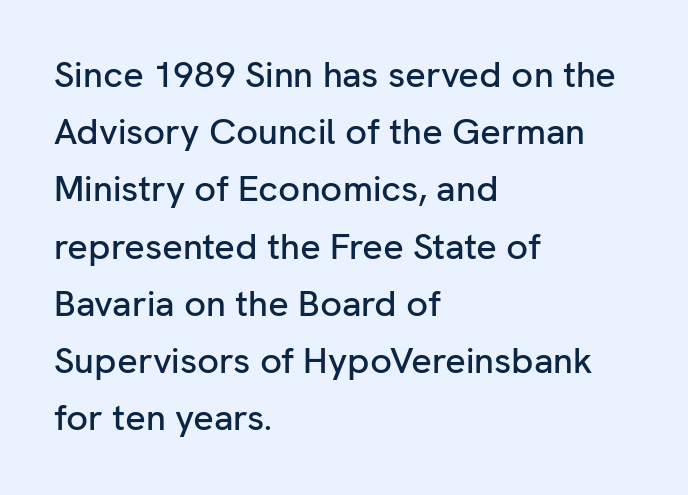
The image shows 36 px sans-serif type, upright; set left-aligned, normal line spacing (1.59x), normal letter spacing, not underlined; low stroke contrast and a medium x-height.
